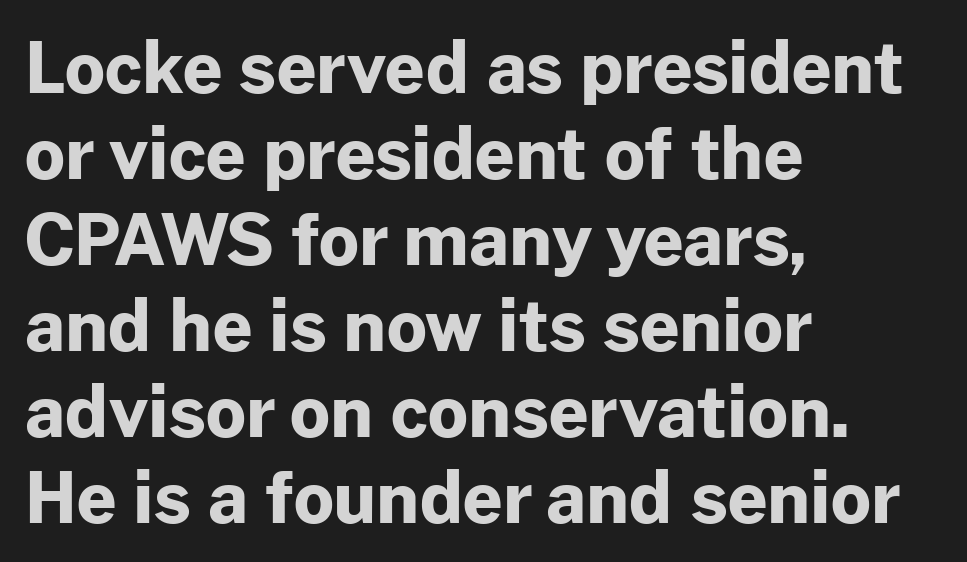
{"serif": "no", "italic": "no", "bold": "yes", "weight": "bold", "width": "normal", "stroke_contrast": "low", "x_height": "medium", "monospaced": "no", "underline": "no", "align": "left", "line_spacing_ratio": 1.23, "letter_spacing": "normal", "letter_spacing_em": 0.0, "glyph_px": 70}
